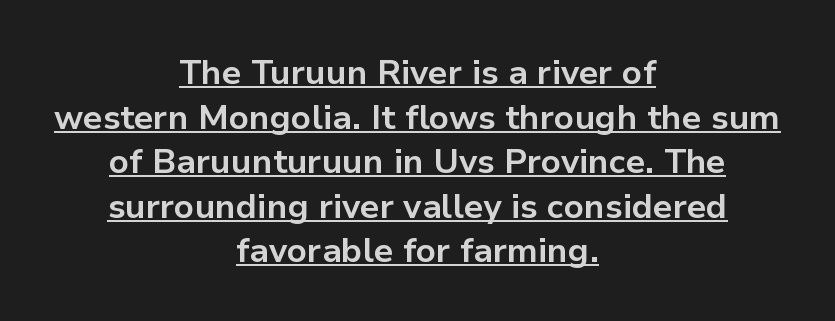
{"serif": "no", "italic": "no", "bold": "yes", "weight": "bold", "width": "normal", "stroke_contrast": "low", "x_height": "medium", "monospaced": "no", "underline": "yes", "align": "center", "line_spacing": "normal", "line_spacing_ratio": 1.31, "letter_spacing": "normal", "letter_spacing_em": 0.0, "glyph_px": 34}
